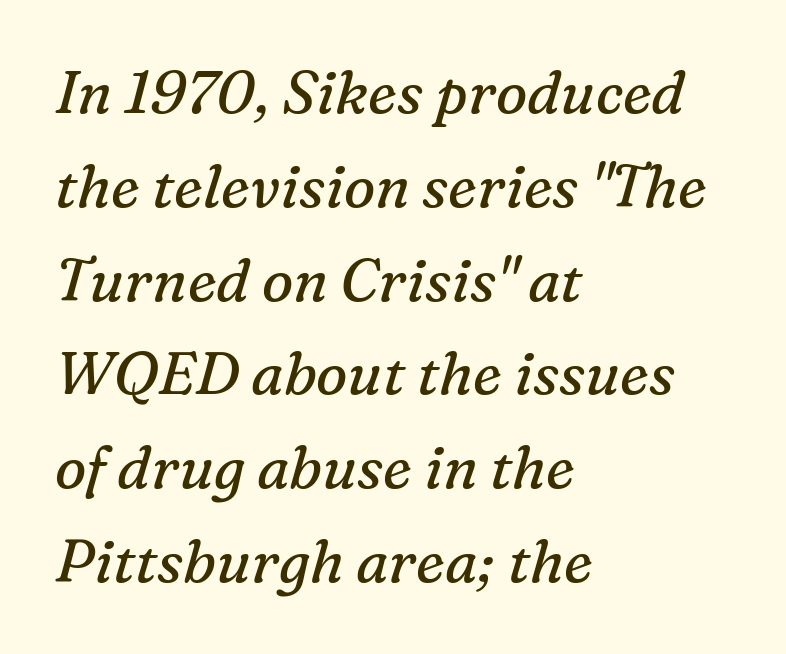
{"serif": "yes", "italic": "yes", "lean": "right", "slant_degrees": 16, "bold": "no", "weight": "regular", "width": "normal", "stroke_contrast": "medium", "x_height": "medium", "monospaced": "no", "underline": "no", "align": "left", "line_spacing": "normal", "line_spacing_ratio": 1.59, "letter_spacing": "normal", "letter_spacing_em": 0.0, "glyph_px": 59}
